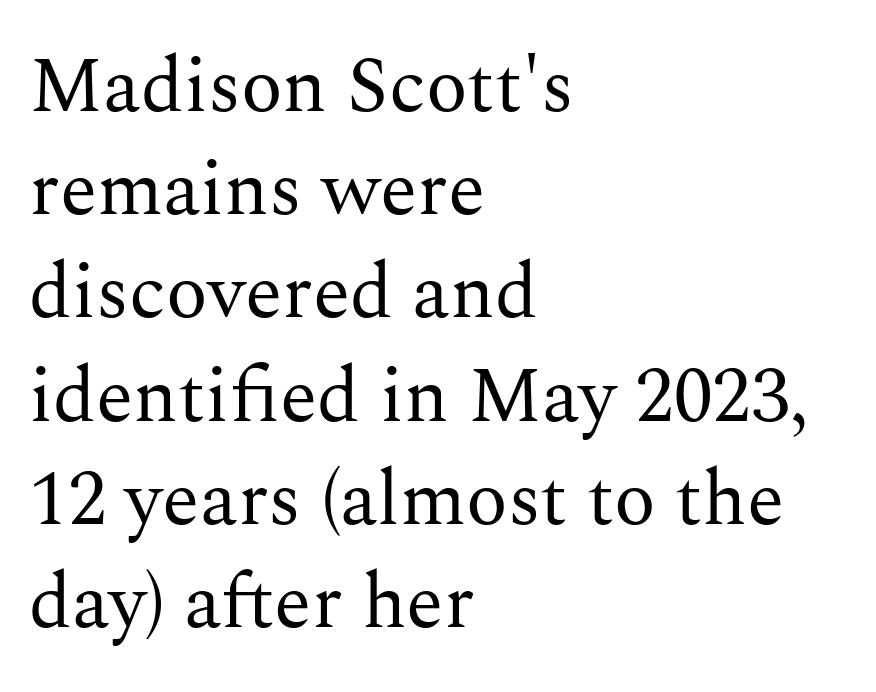
These lines sit exactly where default settings would place them. This sample has the flowing, uneven cadence of proportional lettering. The weight would be labelled regular, book, light, or lighter still. The specimen omits any rule beneath the text block's lines. All the whitespace from short lines collects on the right.
